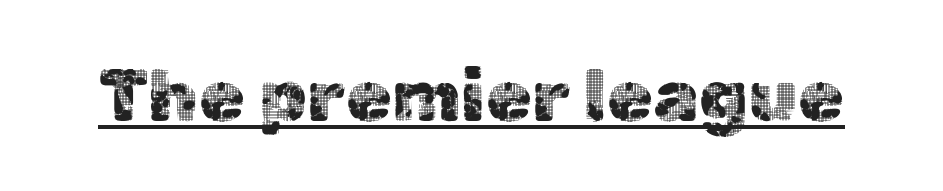
The passage shown is underscored from start to finish. Does the type have serifs? No, each stem ends abruptly. You could call the tracking neutral — neither tight nor loose. Here the designer chose a conventional face with non-uniform glyph widths. Italic? Not at all — the glyphs are vertical.
